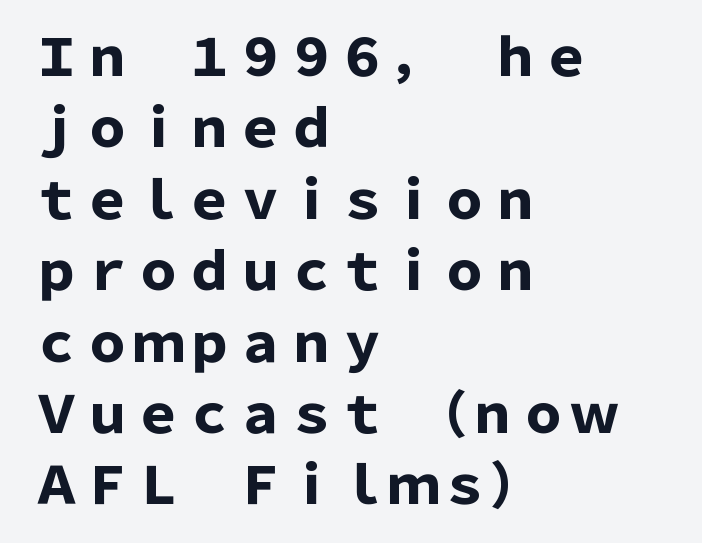
{"serif": "no", "italic": "no", "bold": "yes", "weight": "heavy", "width": "normal", "stroke_contrast": "low", "x_height": "medium", "monospaced": "no", "underline": "no", "align": "left", "line_spacing": "normal", "line_spacing_ratio": 1.4, "letter_spacing": "normal", "letter_spacing_em": 0.0, "glyph_px": 51}
